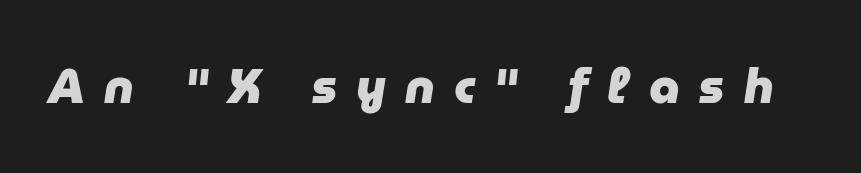
{"italic": "yes", "lean": "right", "slant_degrees": 9, "bold": "yes", "weight": "heavy", "width": "normal", "stroke_contrast": "low", "x_height": "medium", "monospaced": "no", "underline": "no", "letter_spacing": "wide", "letter_spacing_em": 0.4, "glyph_px": 48}
